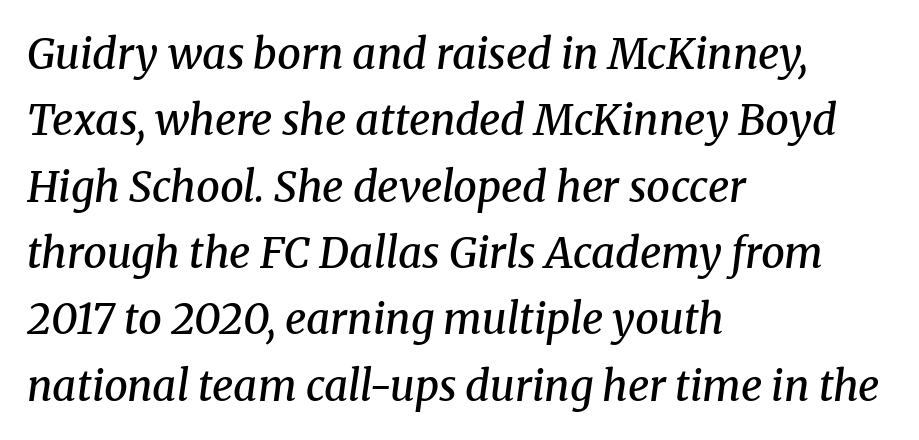
The image shows 42 px semibold serif type, italic (leaning right); set left-aligned, normal line spacing (1.58x), normal letter spacing, not underlined; medium stroke contrast and a medium x-height.
